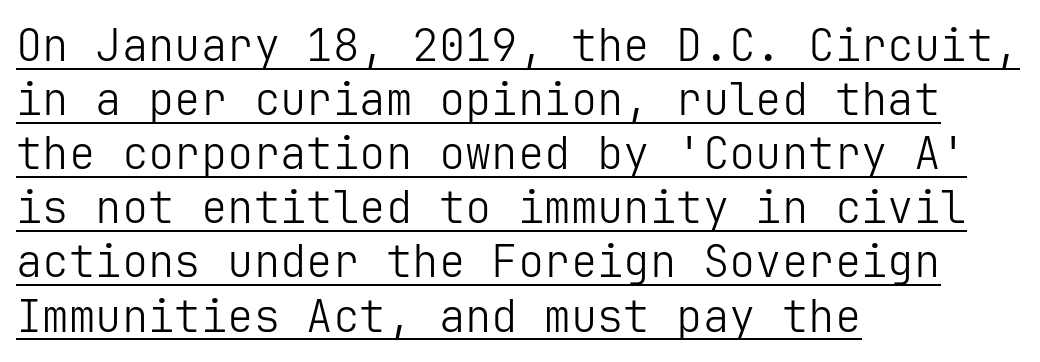
The image shows 44 px light sans-serif type, upright; set left-aligned, line spacing 1.23x, normal letter spacing, underlined; low stroke contrast and a medium x-height.
